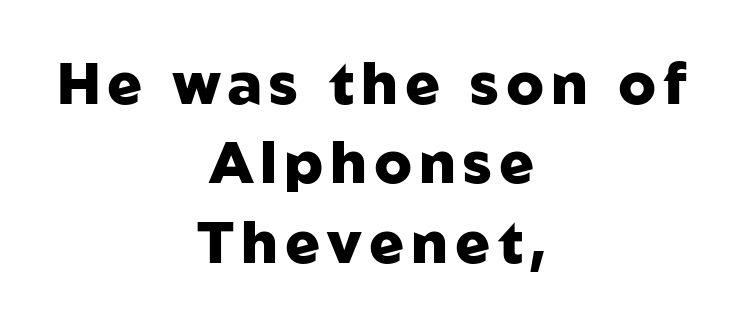
Q: Is the text bold? A: Yes.
Q: Is the text italic (slanted)? A: No, it is upright.
Q: Is the typeface a serif or a sans-serif typeface? A: Sans-serif.
Q: Is the text underlined? A: No.
Q: How is the paragraph aligned? A: Centered.
Q: Is the spacing between lines tight, normal or loose? A: Normal.
Q: Width (condensed, normal, or wide)? A: Normal.
Q: Stroke contrast? A: Low.
Q: x-height? A: Medium.
Q: Monospaced? A: No.
